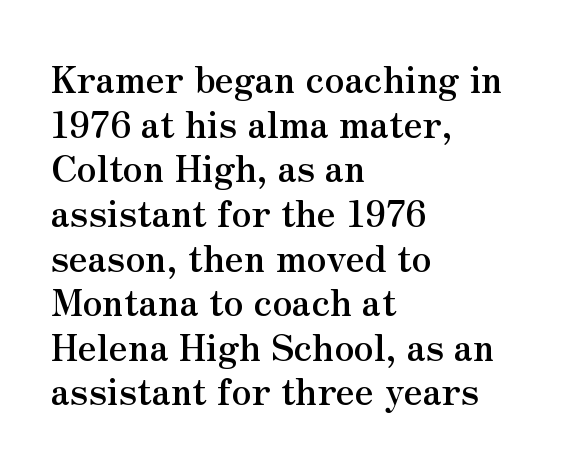
This sample is left-justified, so line endings fall wherever the words run out. The passage shown is typeset with a serif family. A typesetter would call this proportional, since set widths differ per character. A typesetter would call this zero additional tracking. The passage shown is emphatically bold.
